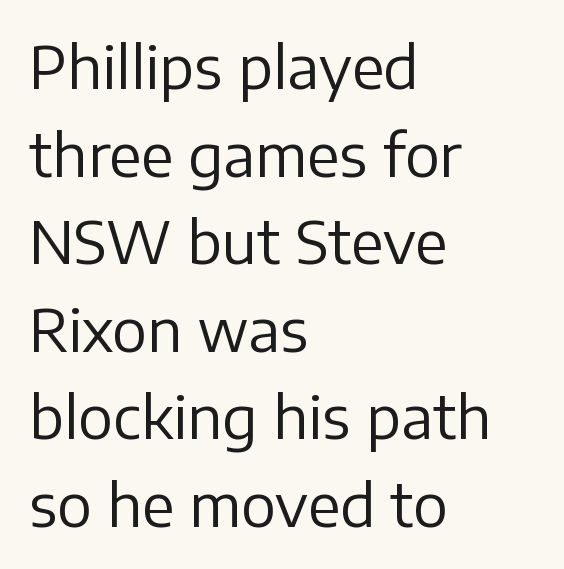
Q: Is the text bold? A: No.
Q: Is the text italic (slanted)? A: No, it is upright.
Q: Is the typeface a serif or a sans-serif typeface? A: Sans-serif.
Q: Is the text underlined? A: No.
Q: How is the paragraph aligned? A: Left-aligned.
Q: Is the spacing between letters normal or unusually wide? A: Normal.
Q: Is the spacing between lines tight, normal or loose? A: Normal.
Q: Width (condensed, normal, or wide)? A: Normal.
Q: Stroke contrast? A: Low.
Q: x-height? A: Medium.
Q: Monospaced? A: No.
